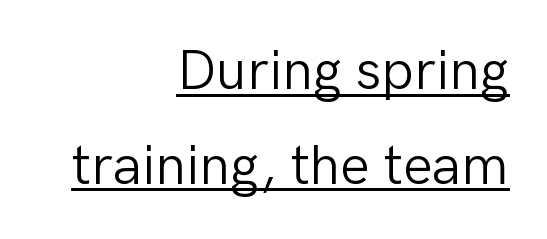
{"serif": "no", "italic": "no", "bold": "no", "weight": "light", "width": "normal", "stroke_contrast": "low", "x_height": "medium", "monospaced": "no", "underline": "yes", "align": "right", "line_spacing": "normal", "line_spacing_ratio": 1.69, "letter_spacing": "normal", "letter_spacing_em": 0.0, "glyph_px": 56}
